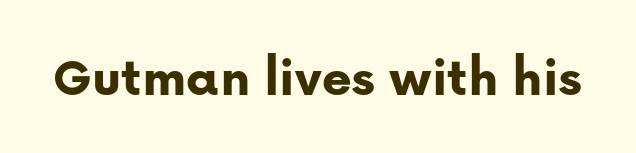
Q: Is the text bold? A: Yes.
Q: Is the text italic (slanted)? A: No, it is upright.
Q: Is the typeface a serif or a sans-serif typeface? A: Sans-serif.
Q: Is the text underlined? A: No.
Q: Is the spacing between letters normal or unusually wide? A: Normal.
Q: Width (condensed, normal, or wide)? A: Normal.
Q: Stroke contrast? A: Low.
Q: x-height? A: Medium.
Q: Monospaced? A: No.
